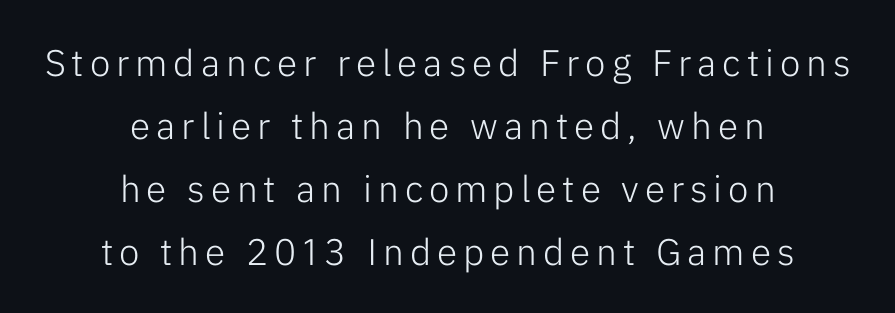
The image shows 37 px light sans-serif type, upright; set centered, normal line spacing (1.7x), not underlined; low stroke contrast and a medium x-height.
